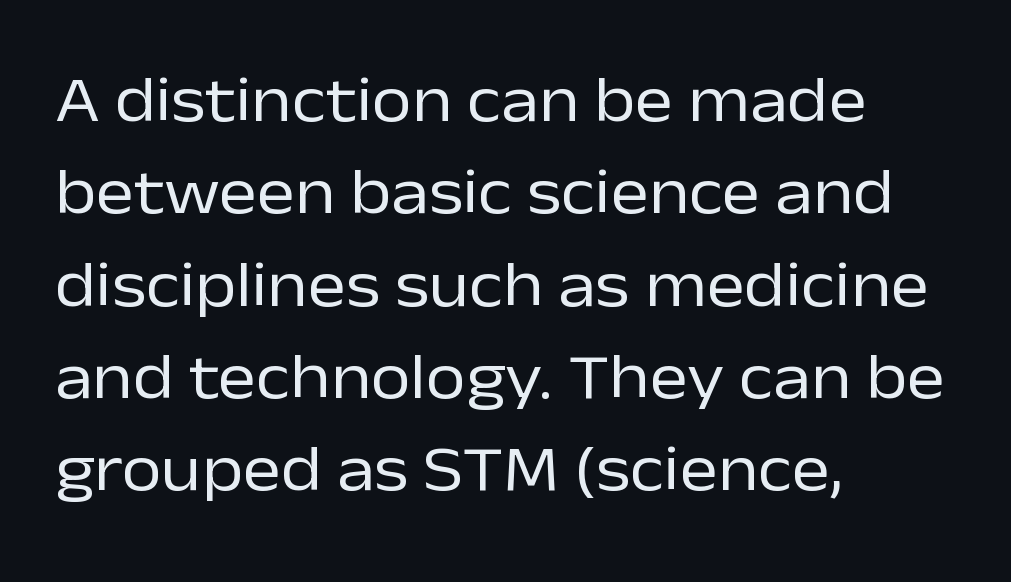
{"serif": "no", "italic": "no", "bold": "no", "weight": "regular", "width": "normal", "stroke_contrast": "low", "x_height": "medium", "monospaced": "no", "underline": "no", "align": "left", "line_spacing": "normal", "line_spacing_ratio": 1.42, "letter_spacing": "normal", "letter_spacing_em": 0.0, "glyph_px": 65}
